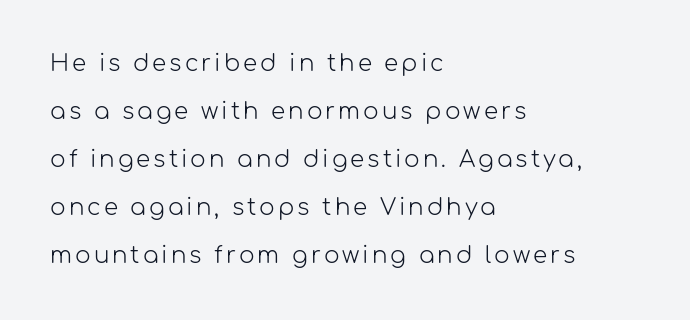
{"italic": "no", "bold": "no", "underline": "no", "align": "left", "line_spacing": "loose", "line_spacing_ratio": 2.09, "glyph_px": 23}
